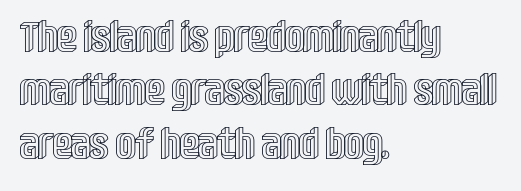
The image shows 43 px condensed type, upright; set left-aligned, line spacing 1.24x, normal letter spacing, not underlined; a large x-height.
